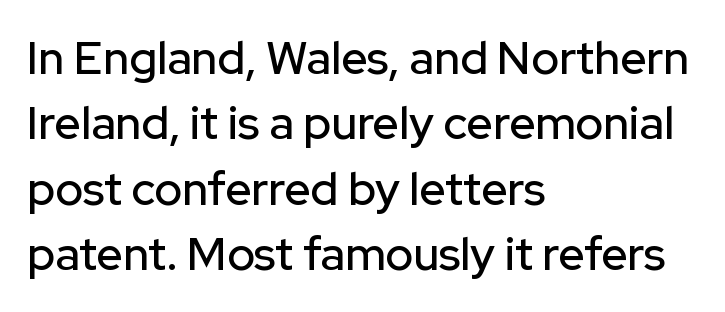
The space beneath each line is pristine and unruled. A typesetter would call this proportional, since set widths differ per character. Italic: no, the glyphs are upright roman. Stroke terminals: plain, sans-serif. The rag falls on the right side of this text block. The block of text has a typical density, with ordinary space between rows.
